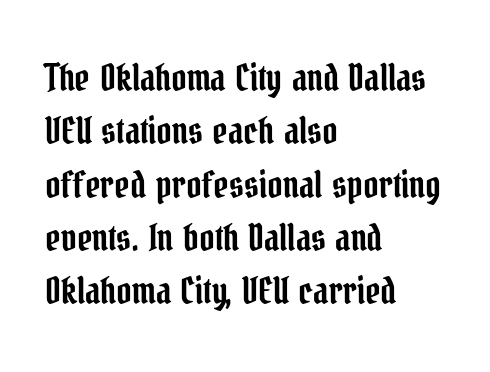
The image shows 37 px condensed serif type, upright; set left-aligned, normal line spacing (1.44x), normal letter spacing, not underlined; low stroke contrast and a medium x-height.
